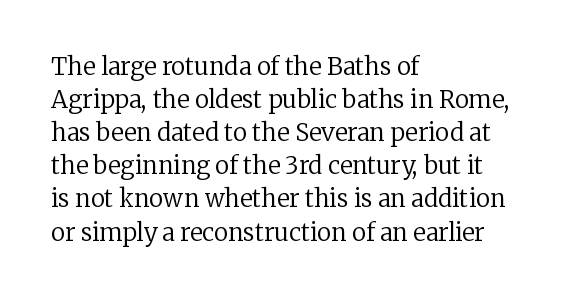
Q: Is the text bold? A: No.
Q: Is the text italic (slanted)? A: No, it is upright.
Q: Is the text underlined? A: No.
Q: How is the paragraph aligned? A: Left-aligned.
Q: Is the spacing between letters normal or unusually wide? A: Normal.
Q: Is the spacing between lines tight, normal or loose? A: Normal.
